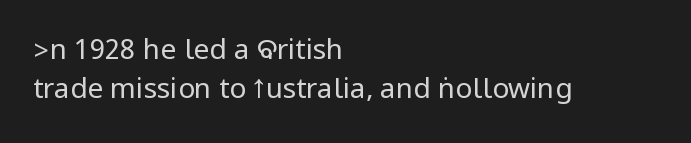
The image shows 28 px regular-weight, condensed sans-serif type, upright; set left-aligned, normal line spacing (1.39x), normal letter spacing, not underlined; low stroke contrast.
